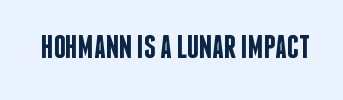
Anything drawn beneath the words? Only blank space. Italic: no, the glyphs are upright roman. This rendering employs a face without finishing strokes, i.e., a sans-serif. Glyph-to-glyph distance matches everyday printed text.
